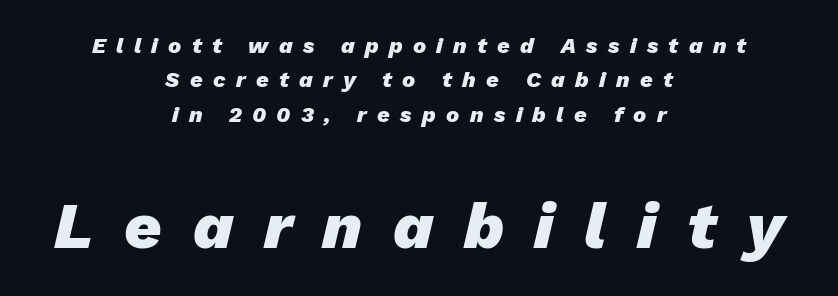
Baseline-to-baseline distance is the conventional proportion of letter height. These lines are rendered in a variable-pitch font. The second block has been scaled up relative to the first. A dark, heavy texture on the line: the type is bold. This sample is center-justified, so both line endings float freely. Lines of text with bare space underneath.
